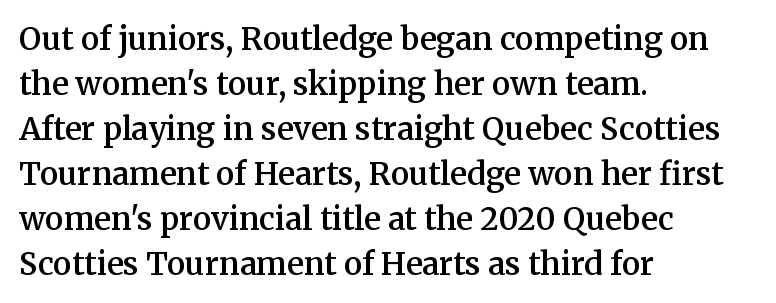
Default kerning and tracking; the words read as compact shapes. You could not count columns in this text — the font is proportionally spaced. Tall strokes in this sample are plumb rather than angled. This rendering uses left alignment, leaving the right contour irregular.
